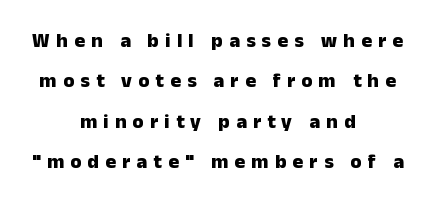
{"italic": "no", "bold": "yes", "underline": "no", "align": "center", "line_spacing": "loose", "line_spacing_ratio": 2.02, "letter_spacing": "wide", "letter_spacing_em": 0.31, "glyph_px": 20}
